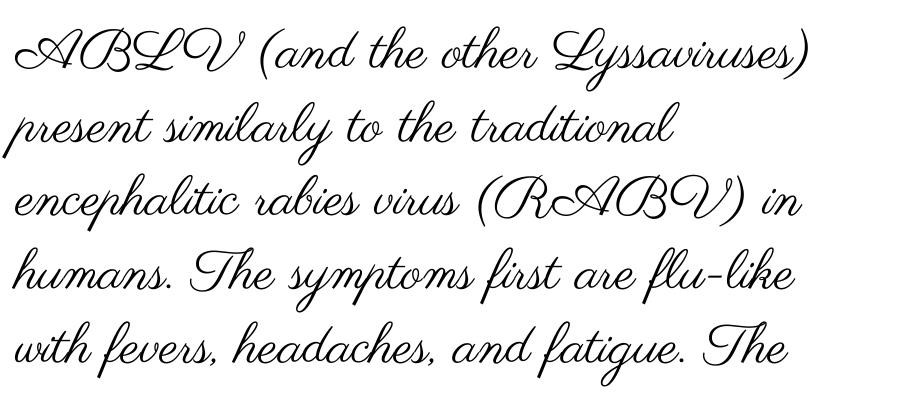
Q: Is the text bold? A: No.
Q: Is the text italic (slanted)? A: Yes.
Q: Is the typeface a serif or a sans-serif typeface? A: Sans-serif.
Q: Is the text underlined? A: No.
Q: How is the paragraph aligned? A: Left-aligned.
Q: Is the spacing between letters normal or unusually wide? A: Normal.
Q: Is the spacing between lines tight, normal or loose? A: Normal.
Q: Width (condensed, normal, or wide)? A: Wide.
Q: Stroke contrast? A: Medium.
Q: x-height? A: Small.
Q: Monospaced? A: No.
